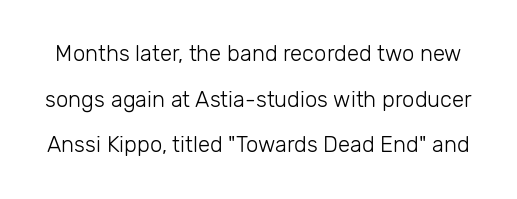
Q: Is the text bold? A: No.
Q: Is the text italic (slanted)? A: No, it is upright.
Q: Is the text underlined? A: No.
Q: Is the spacing between letters normal or unusually wide? A: Normal.
Q: Is the spacing between lines tight, normal or loose? A: Loose.
